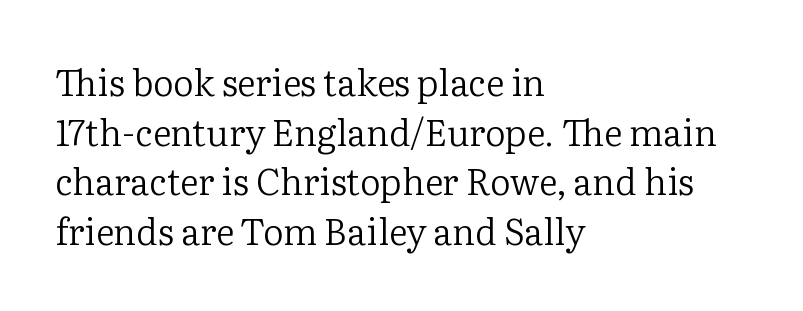
The passage shown is typed in a proportional face where columns would drift. This reads as an unemphasized weight, regular at the heaviest. In terms of letterform style, serifs are clearly present. Posture: vertical. If you measured baseline to baseline, you'd find a middling distance.
